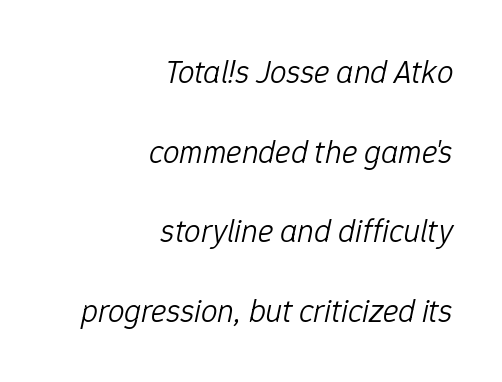
Q: Is the text bold? A: No.
Q: Is the text italic (slanted)? A: Yes, it leans right by about 12 degrees.
Q: Is the text underlined? A: No.
Q: How is the paragraph aligned? A: Right-aligned.
Q: Is the spacing between letters normal or unusually wide? A: Normal.
Q: Is the spacing between lines tight, normal or loose? A: Loose.
Q: Width (condensed, normal, or wide)? A: Normal.
Q: Stroke contrast? A: Low.
Q: x-height? A: Medium.
Q: Monospaced? A: No.
